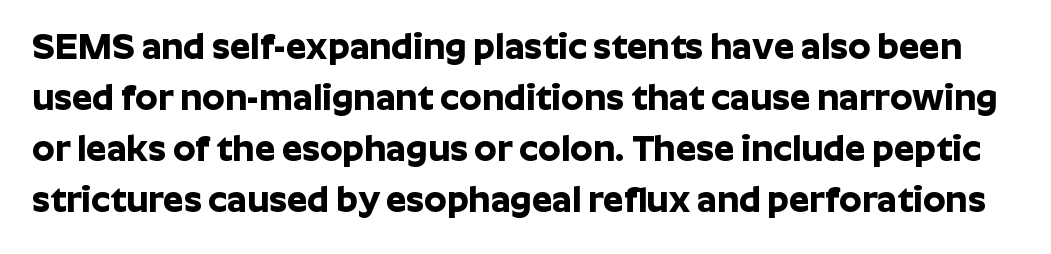
Heft: maximum for text — a bold. Letterform terminals end flat and unadorned throughout the passage. Nobody touched the tracking dial on this one. Letters rest on an invisible, unmarked baseline.
